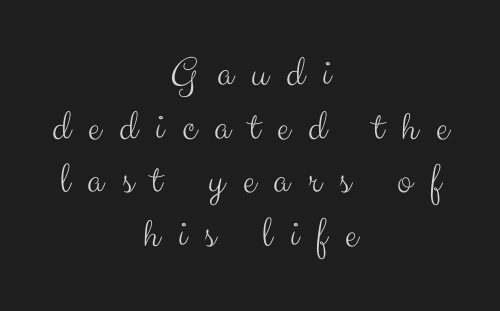
Q: Is the text bold? A: No.
Q: Is the text italic (slanted)? A: Yes.
Q: Is the typeface a serif or a sans-serif typeface? A: Sans-serif.
Q: Is the text underlined? A: No.
Q: How is the paragraph aligned? A: Centered.
Q: Is the spacing between letters normal or unusually wide? A: Unusually wide.
Q: Width (condensed, normal, or wide)? A: Normal.
Q: Stroke contrast? A: Medium.
Q: x-height? A: Small.
Q: Monospaced? A: No.
